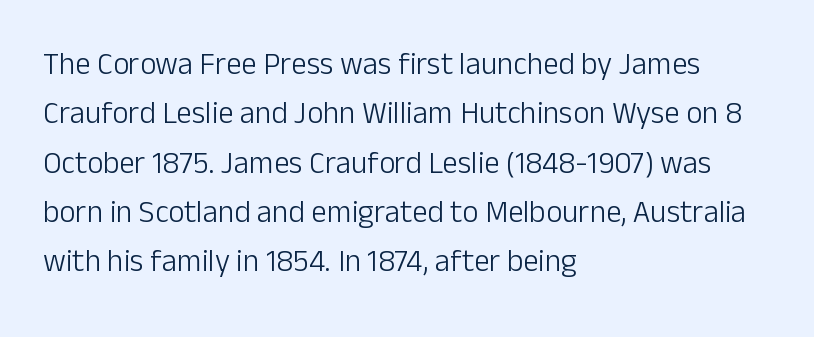
Q: Is the text bold? A: No.
Q: Is the text italic (slanted)? A: No, it is upright.
Q: Is the typeface a serif or a sans-serif typeface? A: Sans-serif.
Q: Is the text underlined? A: No.
Q: How is the paragraph aligned? A: Left-aligned.
Q: Is the spacing between letters normal or unusually wide? A: Normal.
Q: Is the spacing between lines tight, normal or loose? A: Normal.
Q: Width (condensed, normal, or wide)? A: Normal.
Q: Stroke contrast? A: Low.
Q: x-height? A: Medium.
Q: Monospaced? A: No.
